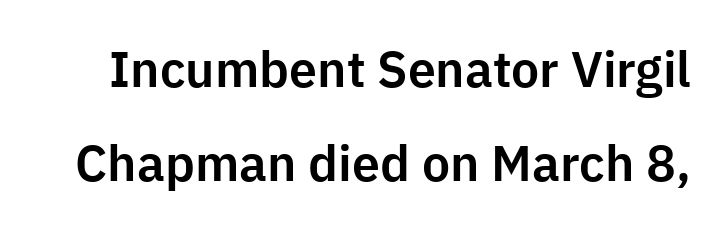
The image shows 50 px sans-serif type, upright; set line spacing 1.88x, normal letter spacing, not underlined; low stroke contrast and a medium x-height.
